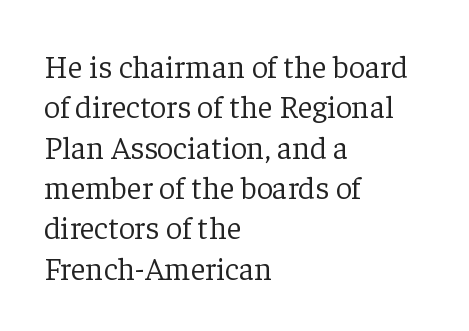
The image shows 32 px light serif type, upright; set left-aligned, normal line spacing (1.26x), normal letter spacing, not underlined; low stroke contrast and a medium x-height.
